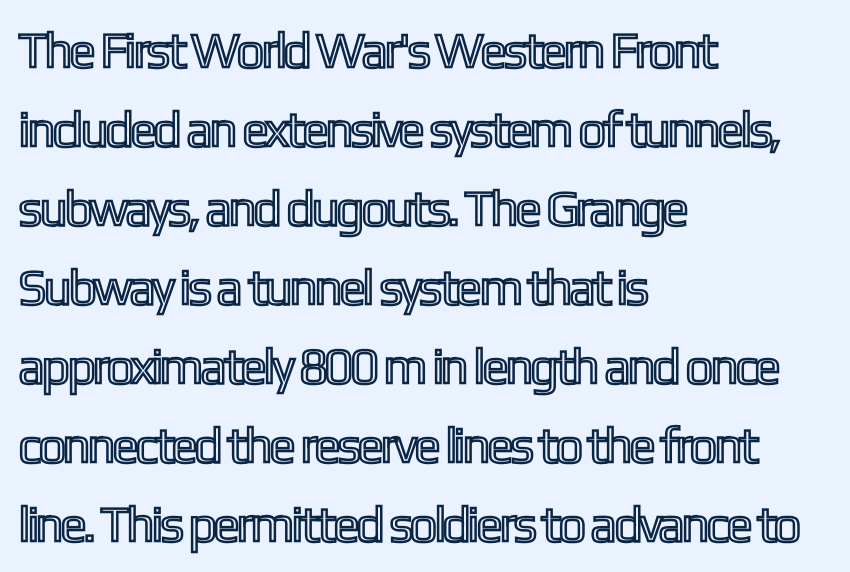
The passage shown is typed in a proportional face where columns would drift. Each word holds together tightly as a unit, with standard inter-letter gaps. Reading down the block, your eye returns to a fixed left position each line. The axis of the letterforms is exactly vertical. Each new line begins a customary step beneath the previous one. The passage shown is not underscored anywhere.
